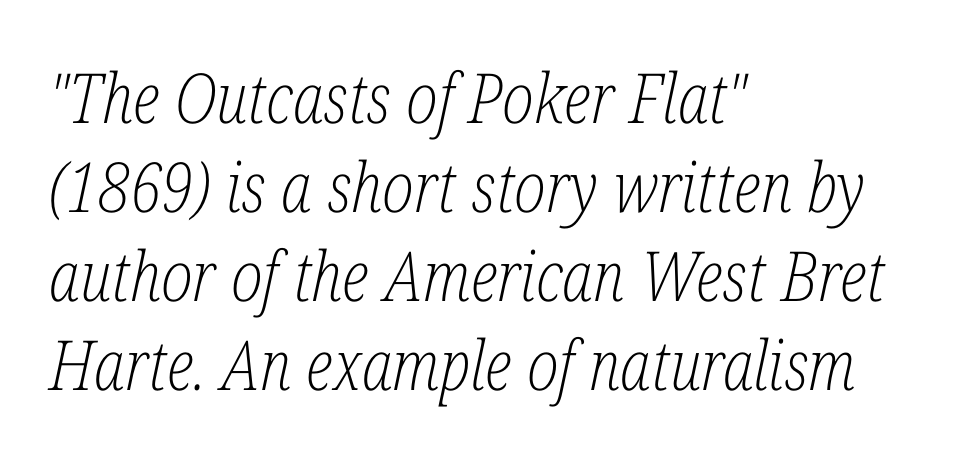
Q: Is the text bold? A: No.
Q: Is the text italic (slanted)? A: Yes, it leans right by about 12 degrees.
Q: Is the typeface a serif or a sans-serif typeface? A: Serif.
Q: Is the text underlined? A: No.
Q: How is the paragraph aligned? A: Left-aligned.
Q: Is the spacing between letters normal or unusually wide? A: Normal.
Q: Is the spacing between lines tight, normal or loose? A: Normal.
Q: Width (condensed, normal, or wide)? A: Condensed.
Q: Stroke contrast? A: Low.
Q: x-height? A: Medium.
Q: Monospaced? A: No.
